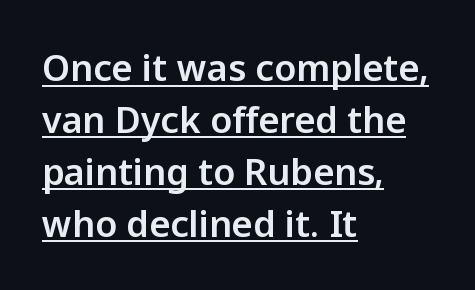
The image shows 36 px sans-serif type, upright; set left-aligned, normal line spacing (1.44x), normal letter spacing, underlined; low stroke contrast and a medium x-height.
